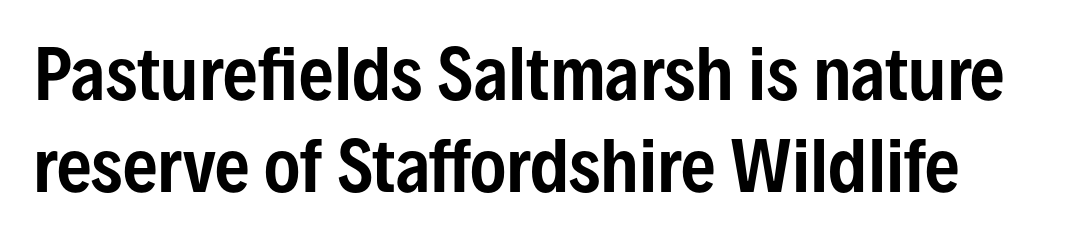
The image shows 68 px condensed sans-serif type, upright; set normal line spacing (1.35x), normal letter spacing, not underlined; low stroke contrast and a medium x-height.
